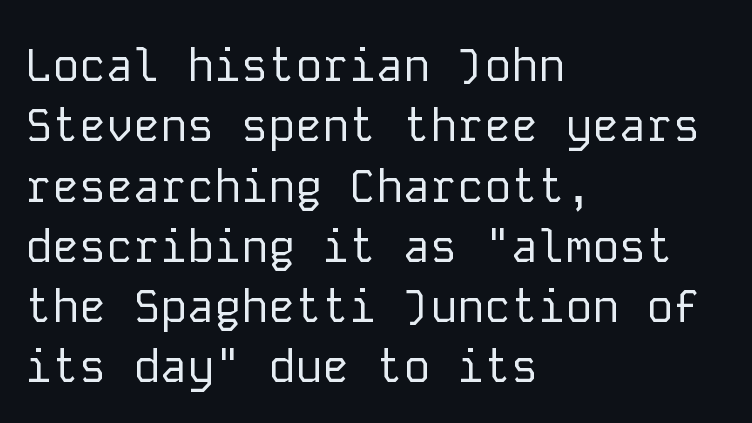
{"serif": "no", "italic": "no", "bold": "no", "weight": "regular", "width": "normal", "stroke_contrast": "low", "x_height": "medium", "monospaced": "yes", "underline": "no", "align": "left", "line_spacing": "normal", "line_spacing_ratio": 1.34, "letter_spacing": "normal", "letter_spacing_em": 0.0, "glyph_px": 45}
